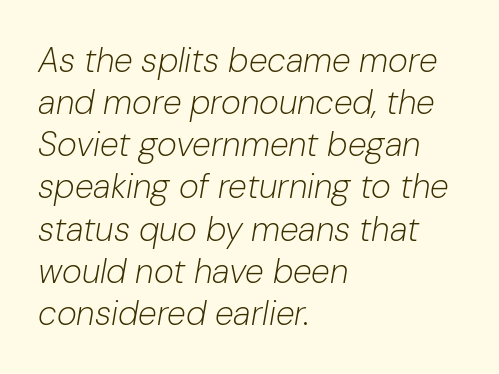
Q: Is the text bold? A: No.
Q: Is the text italic (slanted)? A: Yes, it leans right by about 10 degrees.
Q: Is the text underlined? A: No.
Q: How is the paragraph aligned? A: Left-aligned.
Q: Is the spacing between letters normal or unusually wide? A: Normal.
Q: Width (condensed, normal, or wide)? A: Normal.
Q: Stroke contrast? A: Low.
Q: x-height? A: Medium.
Q: Monospaced? A: No.
